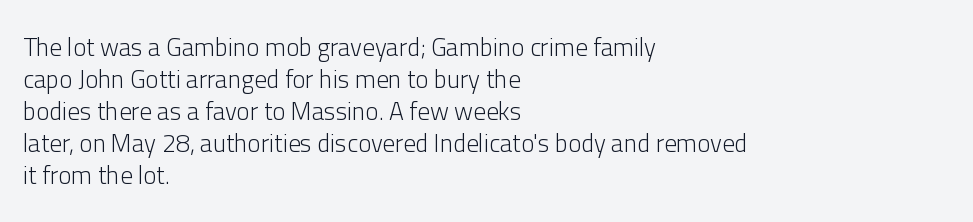
The image shows 25 px text type, upright; set left-aligned, normal line spacing (1.28x), normal letter spacing, not underlined.
